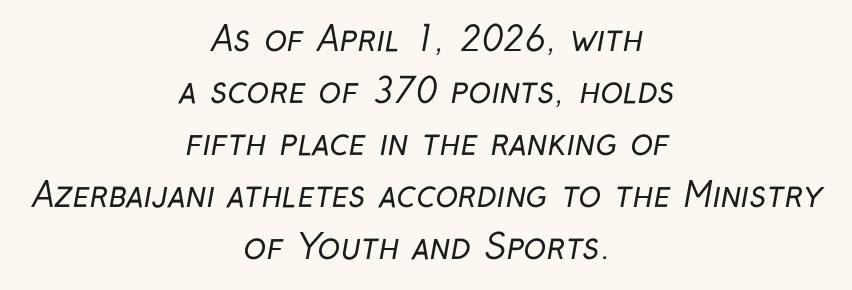
The image shows 34 px regular-weight, condensed sans-serif type; set centered, normal line spacing (1.53x), normal letter spacing, not underlined; low stroke contrast and a medium x-height.
